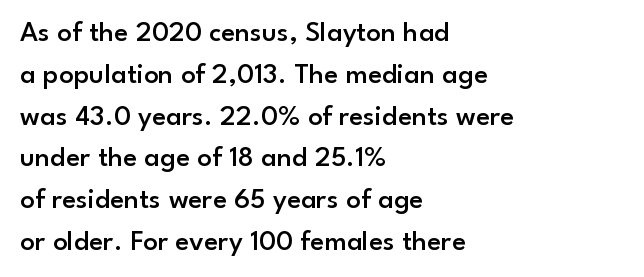
Q: Is the text bold? A: Semi-bold.
Q: Is the text italic (slanted)? A: No, it is upright.
Q: Is the typeface a serif or a sans-serif typeface? A: Sans-serif.
Q: Is the text underlined? A: No.
Q: How is the paragraph aligned? A: Left-aligned.
Q: Is the spacing between letters normal or unusually wide? A: Normal.
Q: Is the spacing between lines tight, normal or loose? A: Normal.
Q: Width (condensed, normal, or wide)? A: Normal.
Q: Stroke contrast? A: Low.
Q: x-height? A: Small.
Q: Monospaced? A: No.
